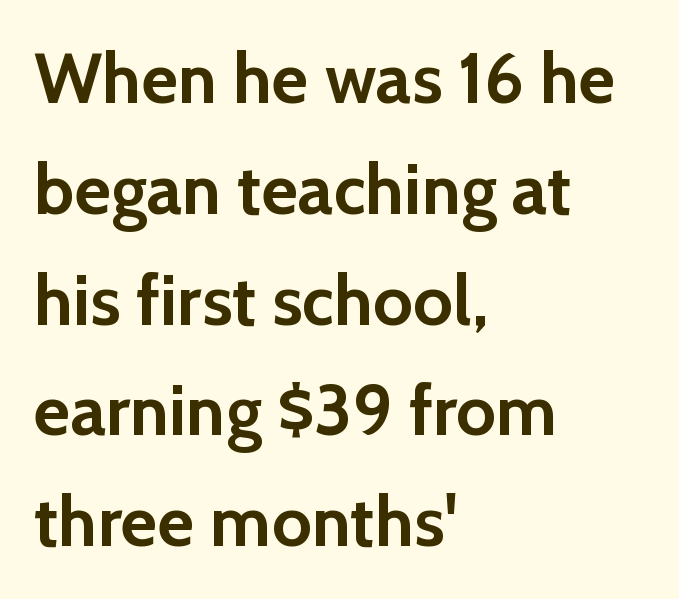
Q: Is the text bold? A: Yes.
Q: Is the text italic (slanted)? A: No, it is upright.
Q: Is the typeface a serif or a sans-serif typeface? A: Sans-serif.
Q: Is the text underlined? A: No.
Q: How is the paragraph aligned? A: Left-aligned.
Q: Is the spacing between letters normal or unusually wide? A: Normal.
Q: Is the spacing between lines tight, normal or loose? A: Normal.
Q: Width (condensed, normal, or wide)? A: Normal.
Q: x-height? A: Medium.
Q: Monospaced? A: No.
